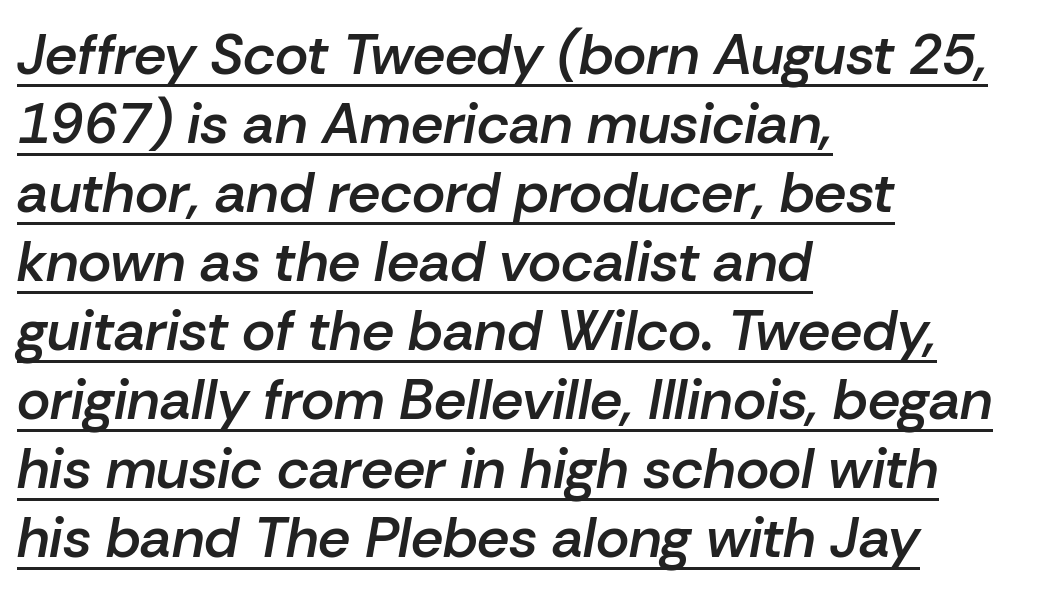
Observe the lean: these are italic letterforms. Teacher's note: observe the even left margin — that is flush-left alignment. The passage shown is typed in a proportional face where columns would drift. These words are printed semibold, heavier than regular yet not bold. Quick note: underline on.
